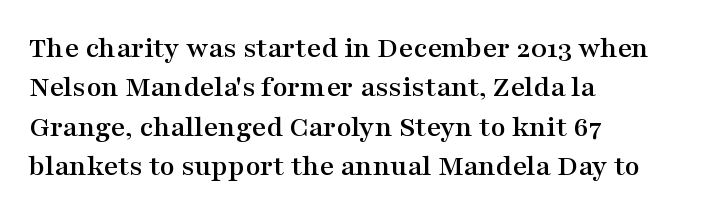
The image shows 31 px wide serif type, upright; set left-aligned, normal line spacing (1.27x), normal letter spacing, not underlined; medium stroke contrast and a medium x-height.
